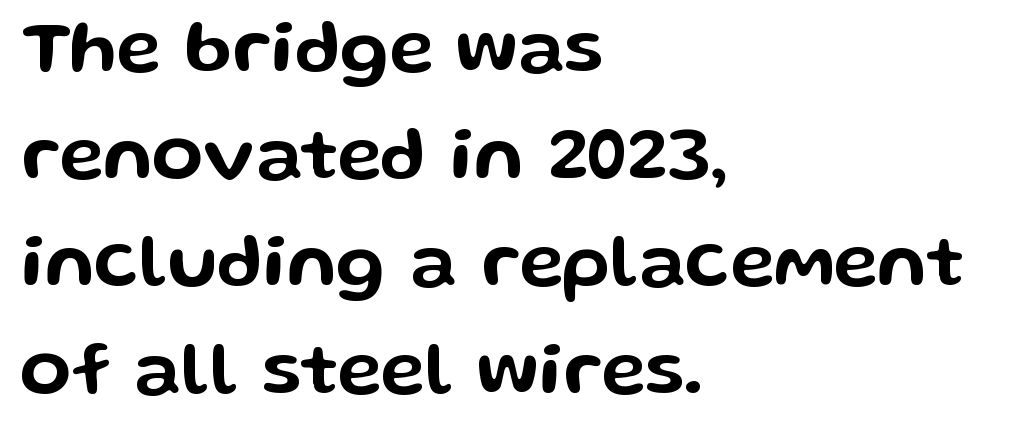
{"serif": "no", "italic": "no", "width": "wide", "stroke_contrast": "low", "x_height": "medium", "monospaced": "no", "underline": "no", "align": "left", "line_spacing": "normal", "line_spacing_ratio": 1.43, "letter_spacing": "normal", "letter_spacing_em": 0.0, "glyph_px": 75}
